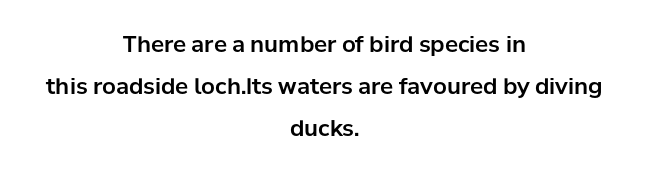
{"italic": "no", "underline": "no", "align": "center", "line_spacing": "loose", "line_spacing_ratio": 1.91, "letter_spacing": "normal", "letter_spacing_em": 0.0, "glyph_px": 22}
